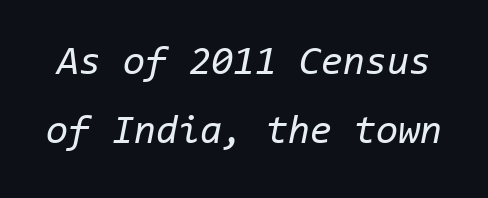
Q: Is the text bold? A: No.
Q: Is the text italic (slanted)? A: Yes, it leans right by about 11 degrees.
Q: Is the text underlined? A: No.
Q: Is the spacing between letters normal or unusually wide? A: Normal.
Q: Width (condensed, normal, or wide)? A: Normal.
Q: Stroke contrast? A: Low.
Q: x-height? A: Medium.
Q: Monospaced? A: Yes.
